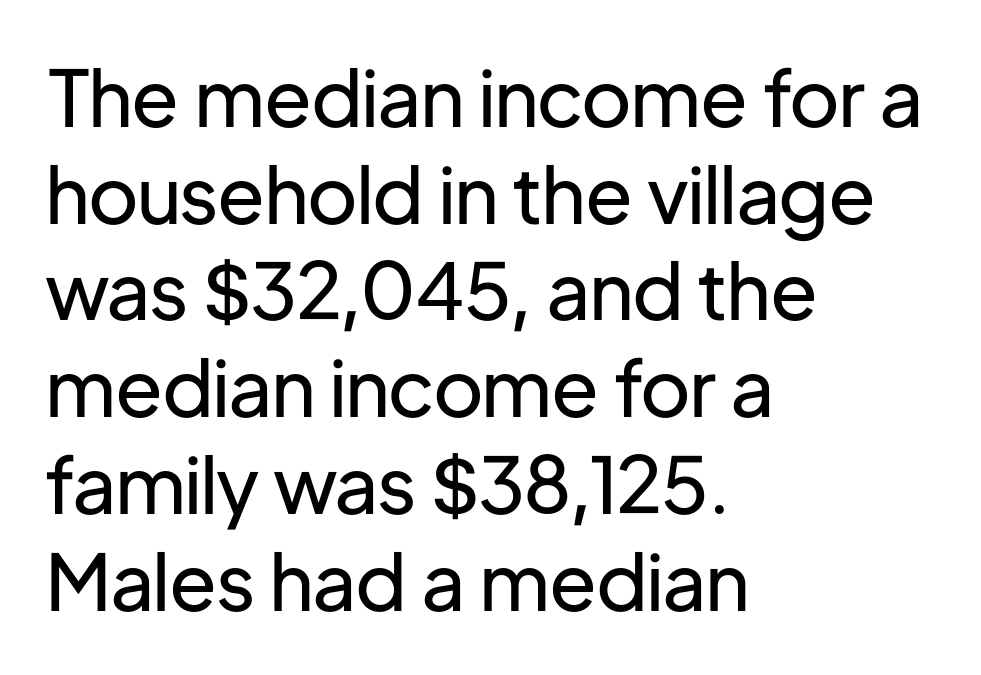
These lines are composed in type without serifs. Ink coverage per letter is moderate at most. Does the lettering tilt? It doesn't — this is upright. Leftover space on each line is placed entirely after the last word. Varying glyph widths throughout — classic text-font behaviour. The strip under each line holds only bare page.
